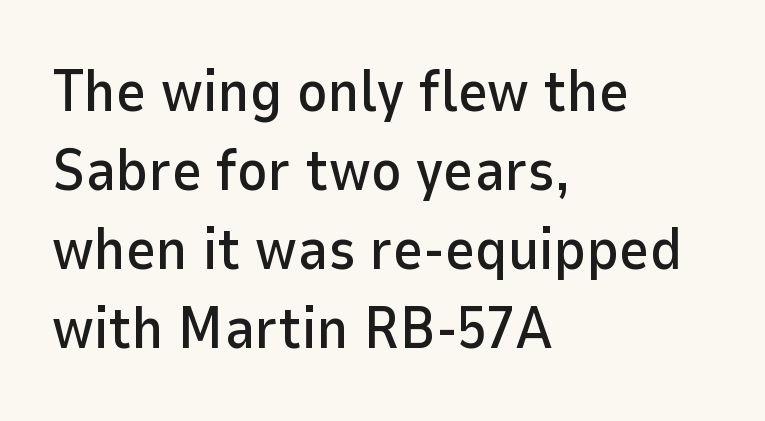
The image shows 58 px sans-serif type, upright; set left-aligned, normal line spacing (1.36x), normal letter spacing, not underlined; low stroke contrast and a medium x-height.
